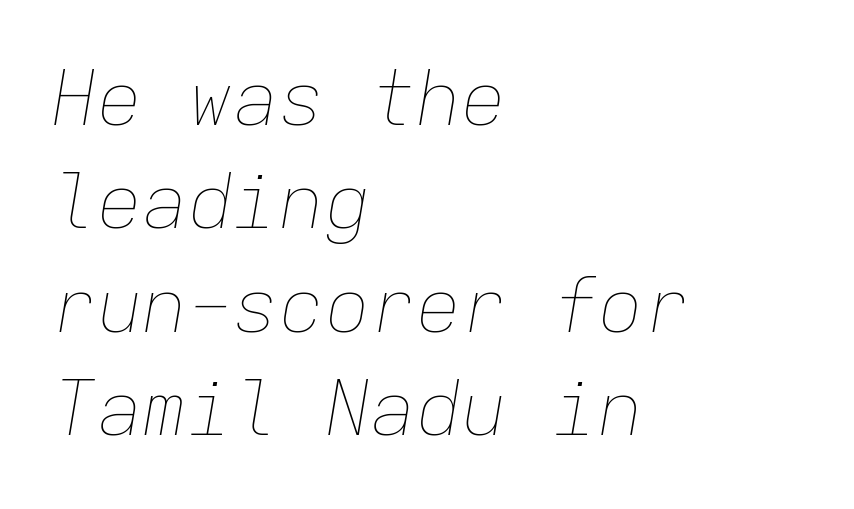
The image shows 76 px thin type, italic (leaning right), monospaced; set left-aligned, normal line spacing (1.36x), normal letter spacing, not underlined; low stroke contrast and a medium x-height.
